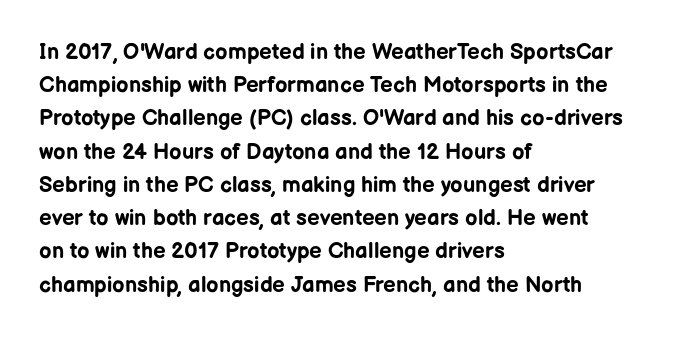
{"italic": "no", "bold": "yes", "underline": "no", "align": "left", "line_spacing": "normal", "line_spacing_ratio": 1.51, "letter_spacing": "normal", "letter_spacing_em": 0.0, "glyph_px": 22}
